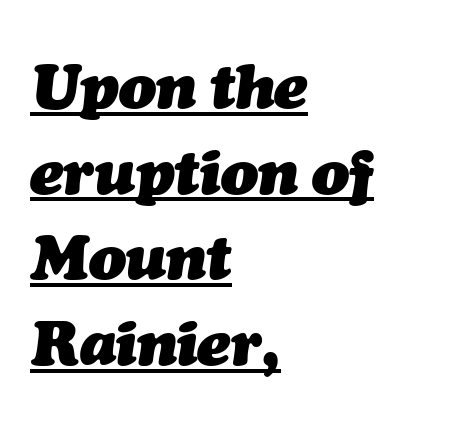
{"italic": "yes", "lean": "right", "slant_degrees": 7, "bold": "yes", "weight": "heavy", "width": "normal", "stroke_contrast": "medium", "x_height": "medium", "monospaced": "no", "underline": "yes", "align": "left", "line_spacing": "normal", "line_spacing_ratio": 1.38, "letter_spacing": "normal", "letter_spacing_em": 0.0, "glyph_px": 62}
